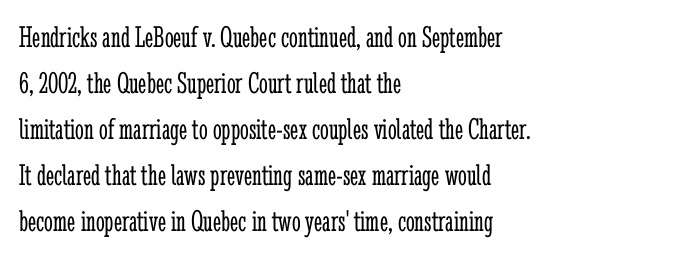
{"serif": "yes", "italic": "no", "bold": "no", "weight": "light", "width": "condensed", "stroke_contrast": "low", "x_height": "medium", "monospaced": "no", "underline": "no", "align": "left", "line_spacing": "normal", "line_spacing_ratio": 1.48, "letter_spacing": "normal", "letter_spacing_em": 0.0, "glyph_px": 31}
